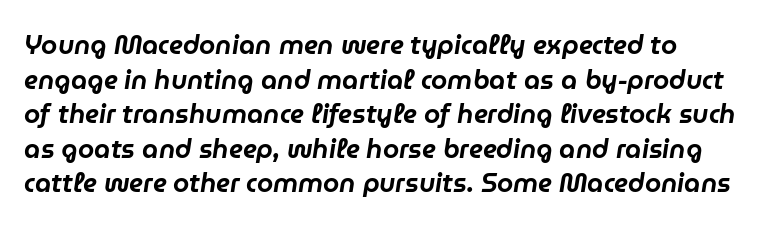
Q: Is the text italic (slanted)? A: Yes, it leans right by about 9 degrees.
Q: Is the text underlined? A: No.
Q: How is the paragraph aligned? A: Left-aligned.
Q: Is the spacing between letters normal or unusually wide? A: Normal.
Q: Is the spacing between lines tight, normal or loose? A: Normal.
